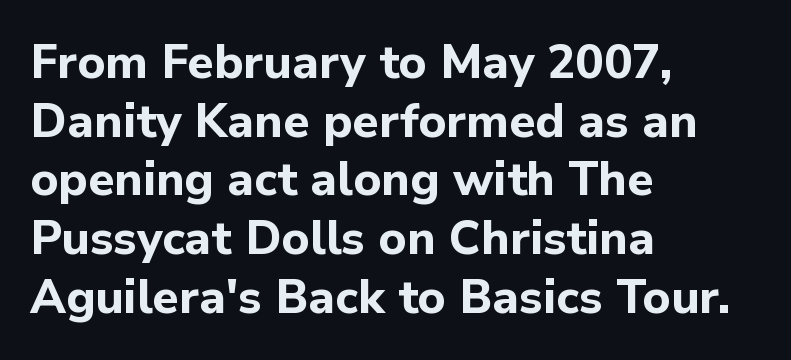
Q: Is the text bold? A: Yes.
Q: Is the text italic (slanted)? A: No, it is upright.
Q: Is the typeface a serif or a sans-serif typeface? A: Sans-serif.
Q: Is the text underlined? A: No.
Q: How is the paragraph aligned? A: Left-aligned.
Q: Is the spacing between letters normal or unusually wide? A: Normal.
Q: Is the spacing between lines tight, normal or loose? A: Normal.
Q: Width (condensed, normal, or wide)? A: Normal.
Q: Stroke contrast? A: Low.
Q: x-height? A: Medium.
Q: Monospaced? A: No.
